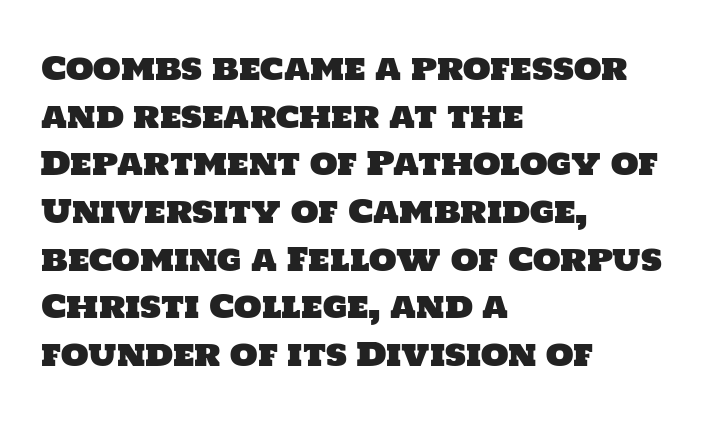
The image shows 32 px sans-serif type; set left-aligned, normal line spacing (1.49x), normal letter spacing, not underlined; low stroke contrast and a large x-height.
